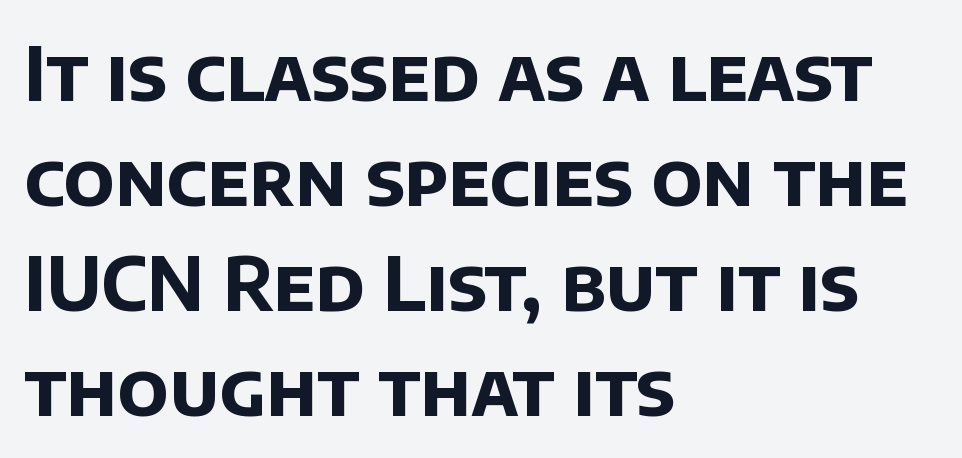
{"serif": "no", "bold": "yes", "weight": "bold", "width": "normal", "stroke_contrast": "low", "x_height": "large", "monospaced": "no", "underline": "no", "align": "left", "line_spacing": "normal", "line_spacing_ratio": 1.42, "letter_spacing": "normal", "letter_spacing_em": 0.0, "glyph_px": 74}
